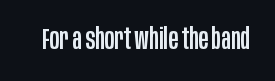
{"serif": "no", "italic": "no", "width": "condensed", "stroke_contrast": "low", "x_height": "large", "monospaced": "no", "underline": "no", "letter_spacing": "normal", "letter_spacing_em": 0.0, "glyph_px": 29}
